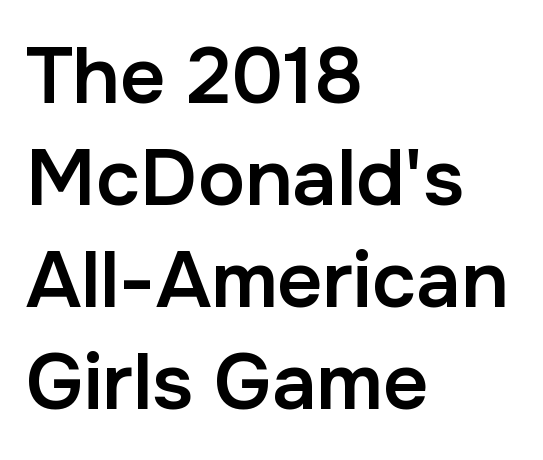
{"serif": "no", "italic": "no", "bold": "semi", "weight": "semibold", "width": "normal", "stroke_contrast": "low", "x_height": "medium", "monospaced": "no", "underline": "no", "align": "left", "line_spacing": "normal", "line_spacing_ratio": 1.29, "letter_spacing": "normal", "letter_spacing_em": 0.0, "glyph_px": 79}
